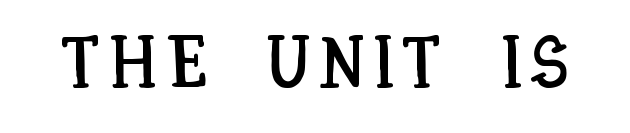
{"italic": "no", "width": "condensed", "stroke_contrast": "low", "x_height": "large", "monospaced": "no", "underline": "no", "glyph_px": 74}
